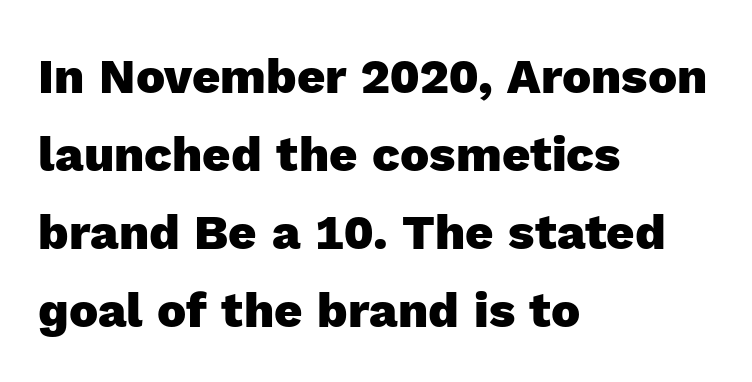
Observe the absence of serifs on each vertical stroke in this sample. Has an underline been added? It has not. Posture: straight, roman, zero tilt. Caption: multi-line text, flush left, ragged right. Here the glyphs are tracked normally, forming tight word shapes. The leading is moderate, giving the passage an even texture.
